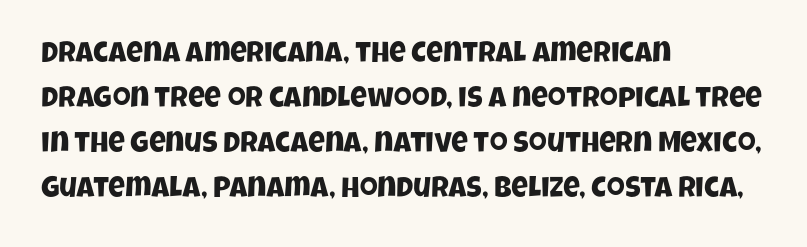
Q: Is the typeface a serif or a sans-serif typeface? A: Sans-serif.
Q: Is the text underlined? A: No.
Q: How is the paragraph aligned? A: Left-aligned.
Q: Is the spacing between letters normal or unusually wide? A: Normal.
Q: Is the spacing between lines tight, normal or loose? A: Normal.
Q: Width (condensed, normal, or wide)? A: Condensed.
Q: Stroke contrast? A: Low.
Q: x-height? A: Large.
Q: Monospaced? A: No.
